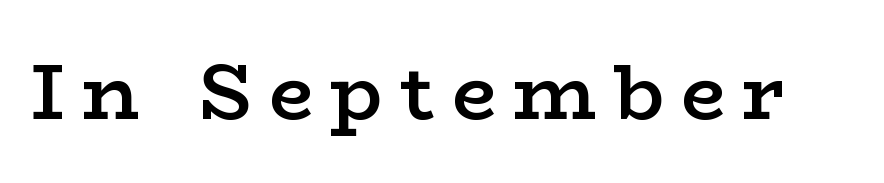
Q: Is the text bold? A: Semi-bold.
Q: Is the text italic (slanted)? A: No, it is upright.
Q: Is the typeface a serif or a sans-serif typeface? A: Serif.
Q: Is the text underlined? A: No.
Q: Is the spacing between letters normal or unusually wide? A: Unusually wide.
Q: Width (condensed, normal, or wide)? A: Wide.
Q: Stroke contrast? A: Low.
Q: x-height? A: Medium.
Q: Monospaced? A: No.
